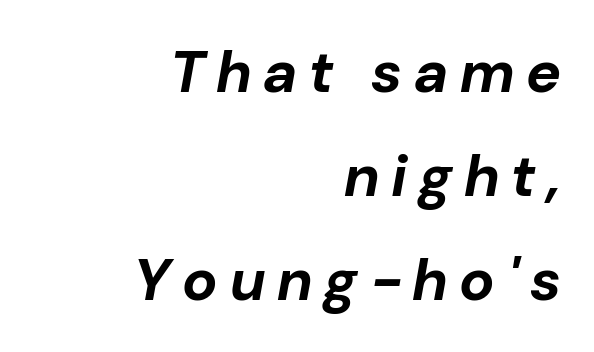
Q: Is the text bold? A: Yes.
Q: Is the text italic (slanted)? A: Yes, it leans right by about 10 degrees.
Q: Is the text underlined? A: No.
Q: How is the paragraph aligned? A: Right-aligned.
Q: Is the spacing between letters normal or unusually wide? A: Unusually wide.
Q: Width (condensed, normal, or wide)? A: Normal.
Q: Stroke contrast? A: Low.
Q: x-height? A: Medium.
Q: Monospaced? A: No.
